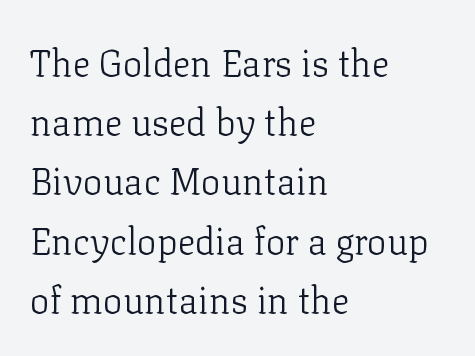
The image shows 37 px light serif type, upright; set left-aligned, normal line spacing (1.6x), normal letter spacing, not underlined; low stroke contrast and a medium x-height.
